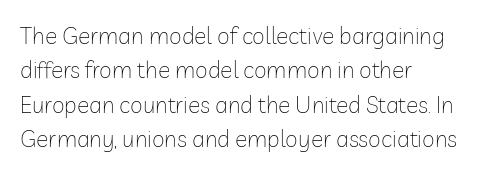
Observe the ordinary spacing: letters are neighbours, not strangers. Only glyphs here, with clear space below each row. Honestly, the row spacing looks completely unremarkable. No letter is thick-stroked: the sample isn't bold.
